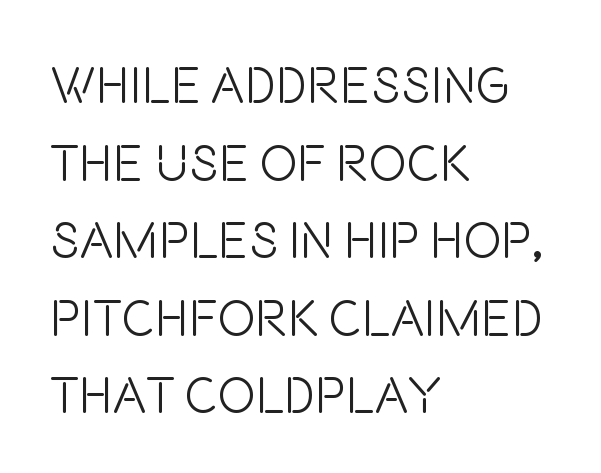
{"serif": "no", "italic": "no", "bold": "no", "weight": "light", "width": "condensed", "stroke_contrast": "low", "x_height": "large", "monospaced": "no", "underline": "no", "align": "left", "line_spacing": "normal", "line_spacing_ratio": 1.52, "letter_spacing": "normal", "letter_spacing_em": 0.0, "glyph_px": 51}
